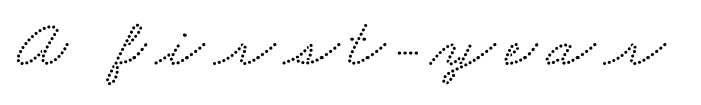
The image shows 70 px wide type; set not underlined; low stroke contrast and a small x-height.
